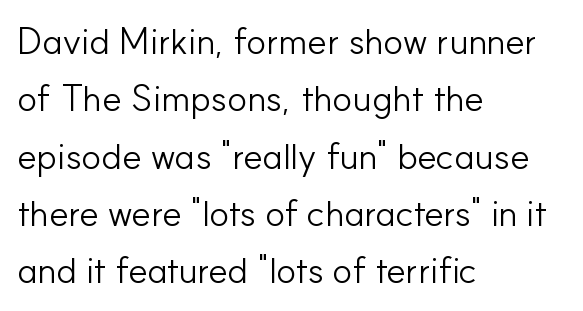
{"serif": "no", "italic": "no", "bold": "no", "weight": "light", "width": "normal", "stroke_contrast": "low", "x_height": "small", "monospaced": "no", "underline": "no", "align": "left", "line_spacing": "normal", "line_spacing_ratio": 1.55, "letter_spacing": "normal", "letter_spacing_em": 0.0, "glyph_px": 37}
